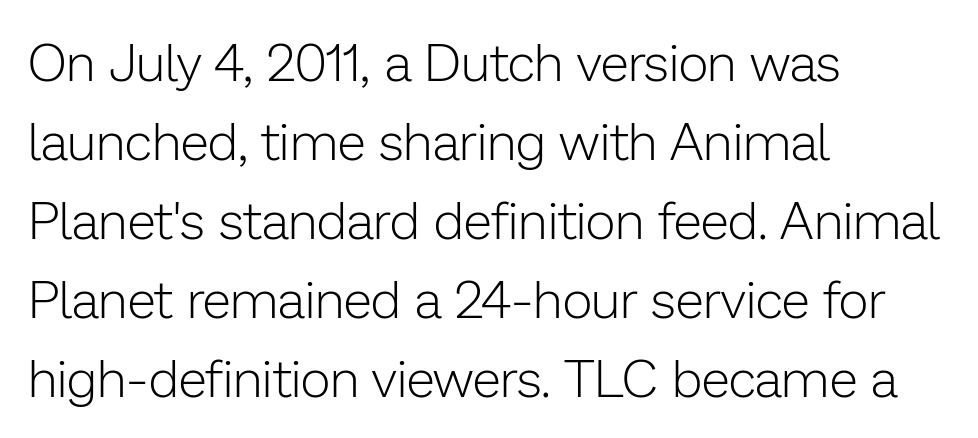
{"serif": "no", "italic": "no", "bold": "no", "weight": "light", "width": "normal", "stroke_contrast": "low", "x_height": "medium", "monospaced": "no", "underline": "no", "align": "left", "line_spacing": "normal", "line_spacing_ratio": 1.52, "letter_spacing": "normal", "letter_spacing_em": 0.0, "glyph_px": 52}
